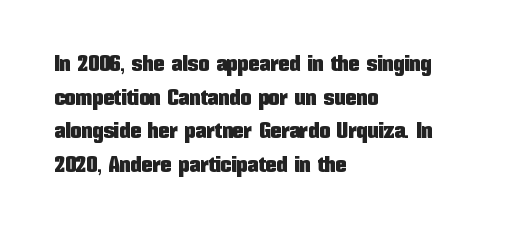
Q: Is the text italic (slanted)? A: No, it is upright.
Q: Is the text underlined? A: No.
Q: How is the paragraph aligned? A: Left-aligned.
Q: Is the spacing between letters normal or unusually wide? A: Normal.
Q: Is the spacing between lines tight, normal or loose? A: Normal.
